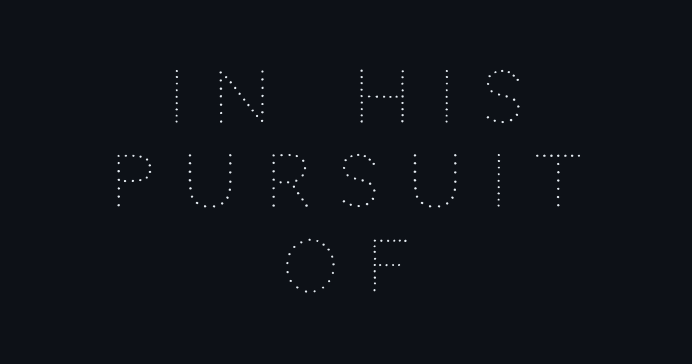
{"italic": "no", "bold": "no", "weight": "thin", "width": "normal", "stroke_contrast": "medium", "x_height": "large", "monospaced": "no", "underline": "no", "align": "center", "line_spacing_ratio": 1.19, "letter_spacing": "wide", "letter_spacing_em": 0.4, "glyph_px": 71}
